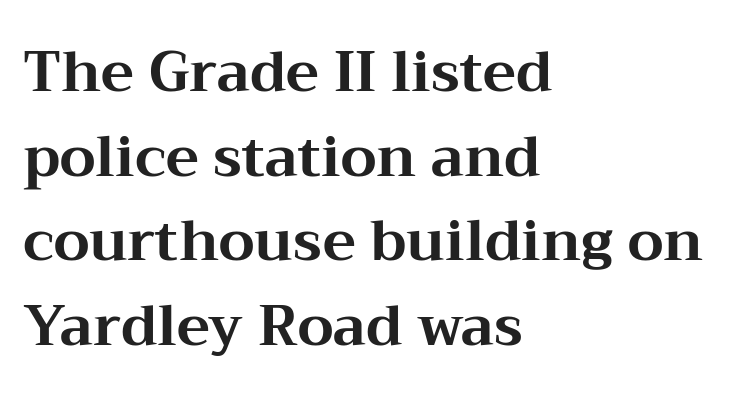
Weight: bold. Serifs: yes, visible at the terminals of the letterforms. Nobody drew a line under any word here. It's the straight-up-and-down kind of type. Is the block centered? No — it sits flush against the left margin. Regarding leading, the lines here are spaced in the standard way.
